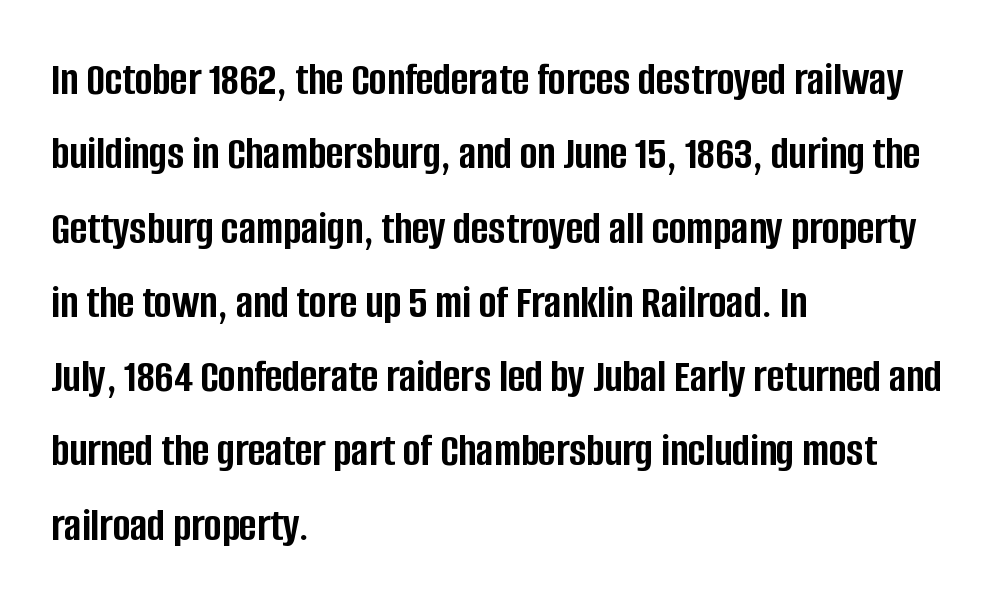
Line starts are locked; line ends wander. Font category for this specimen: sans-serif. Varying glyph widths throughout — classic text-font behaviour. The strip under each line holds only bare page.
